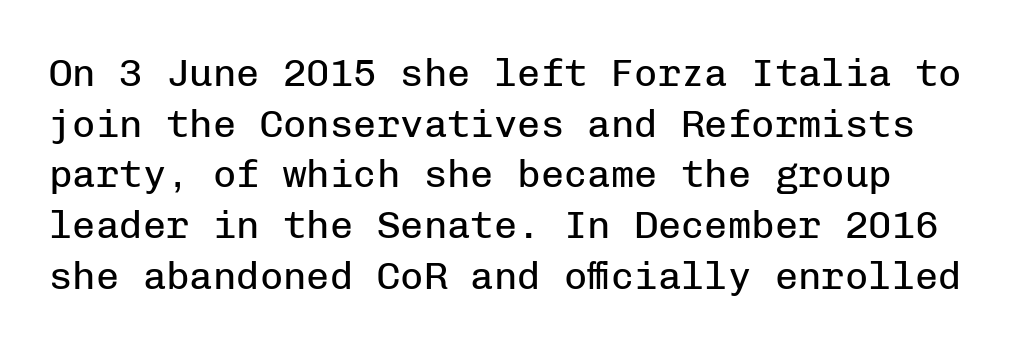
{"serif": "no", "italic": "no", "bold": "no", "weight": "regular", "width": "normal", "stroke_contrast": "low", "x_height": "medium", "monospaced": "yes", "underline": "no", "line_spacing": "normal", "line_spacing_ratio": 1.3, "letter_spacing": "normal", "letter_spacing_em": 0.0, "glyph_px": 39}
